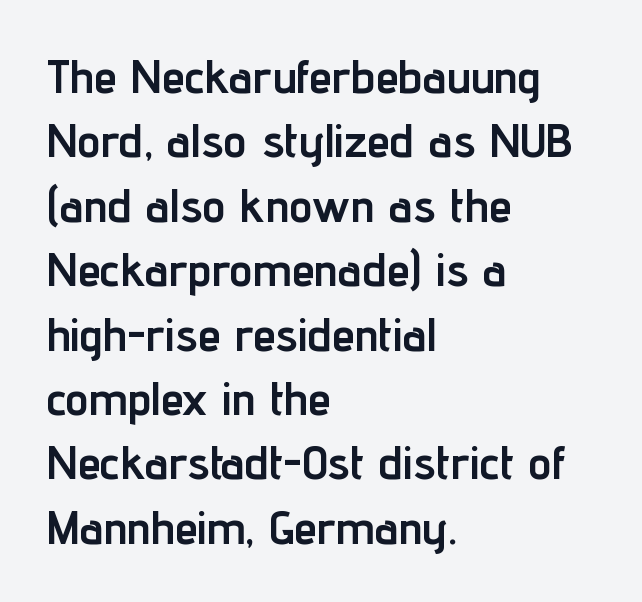
Q: Is the text bold? A: Yes.
Q: Is the text italic (slanted)? A: No, it is upright.
Q: Is the typeface a serif or a sans-serif typeface? A: Sans-serif.
Q: Is the text underlined? A: No.
Q: How is the paragraph aligned? A: Left-aligned.
Q: Is the spacing between letters normal or unusually wide? A: Normal.
Q: Is the spacing between lines tight, normal or loose? A: Normal.
Q: Width (condensed, normal, or wide)? A: Condensed.
Q: Stroke contrast? A: Low.
Q: x-height? A: Medium.
Q: Monospaced? A: No.
